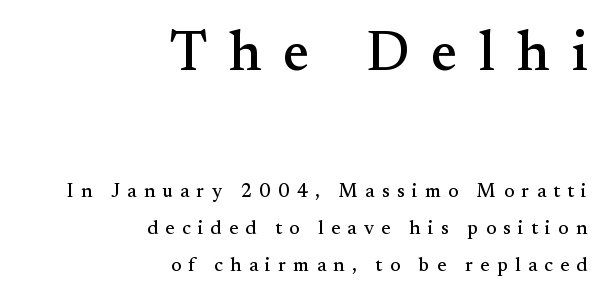
{"serif": "yes", "italic": "no", "width": "normal", "stroke_contrast": "medium", "x_height": "small", "monospaced": "no", "underline": "no", "align": "right", "line_spacing": "loose", "line_spacing_ratio": 1.96, "letter_spacing": "wide", "letter_spacing_em": 0.39, "larger_block": "first", "size_ratio": 2.95, "glyph_px": 56}
